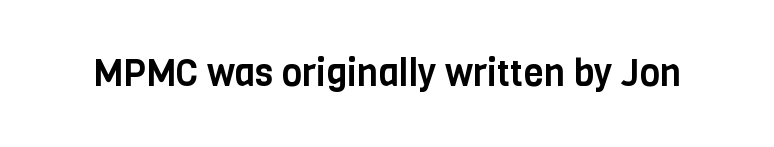
The gap between lines stays unmarked. Posture: vertical. The face used here is proportionally spaced, like ordinary book or web type. Type style note: lacks serifs. Glyph-to-glyph distance matches everyday printed text.
